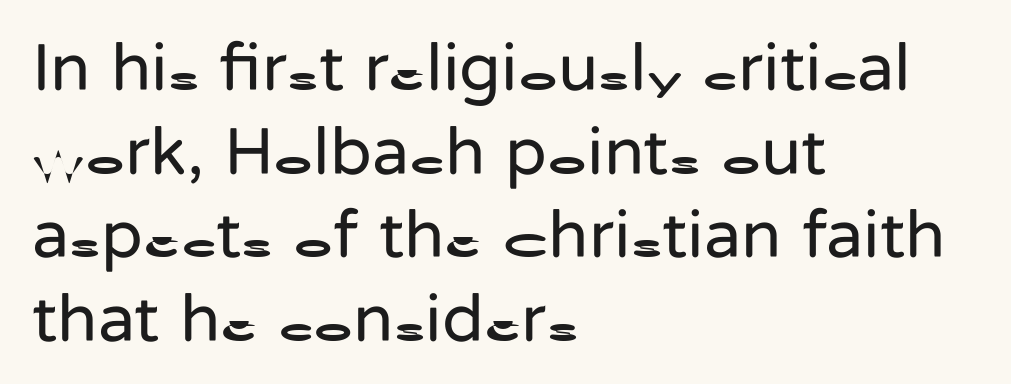
In terms of letterform style, serifs are entirely absent. Caption: face not bold, strokes unweighted. The face used here is rendered with its standard letterfit. The setting favours the left margin, as ordinary paragraphs usually do.
